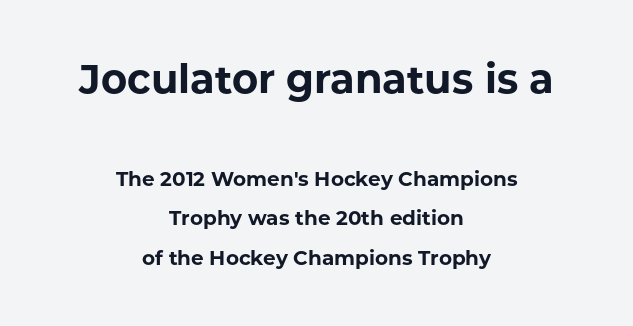
The image shows 40 px bold sans-serif type, upright; set centered, loose line spacing (1.99x), normal letter spacing, not underlined; the first (top) block is 2.0x larger; low stroke contrast and a medium x-height.
